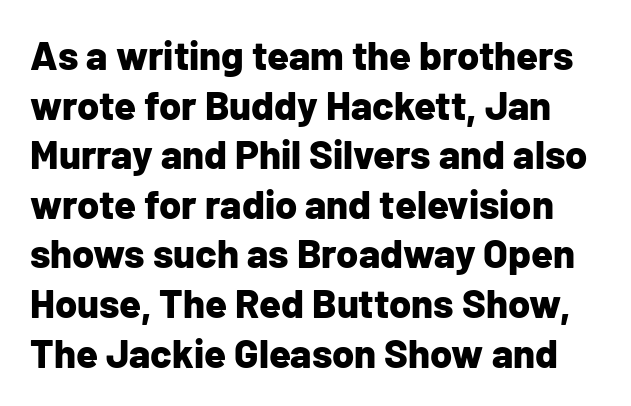
The image shows 40 px bold sans-serif type, upright; set line spacing 1.24x, normal letter spacing, not underlined; low stroke contrast and a medium x-height.
